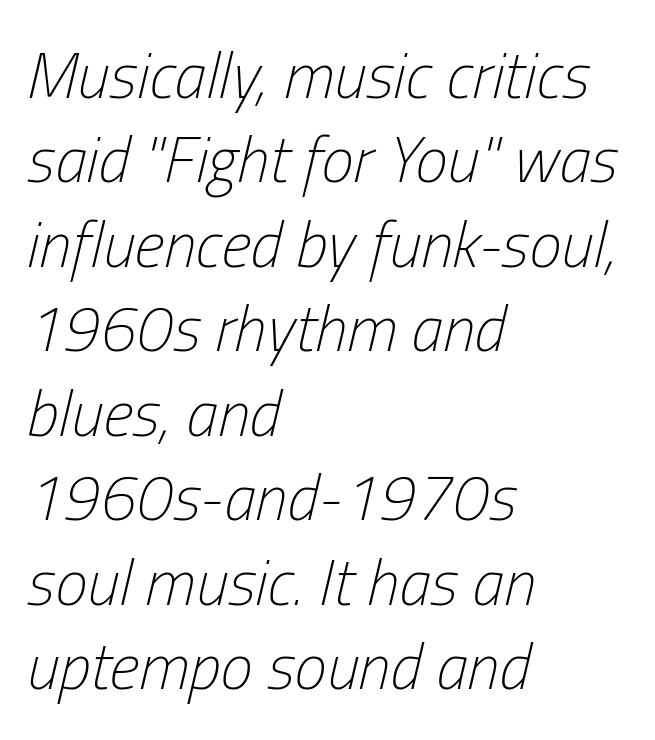
The image shows 65 px light, condensed type, italic (leaning right); set left-aligned, normal line spacing (1.3x), normal letter spacing, not underlined; low stroke contrast and a medium x-height.
